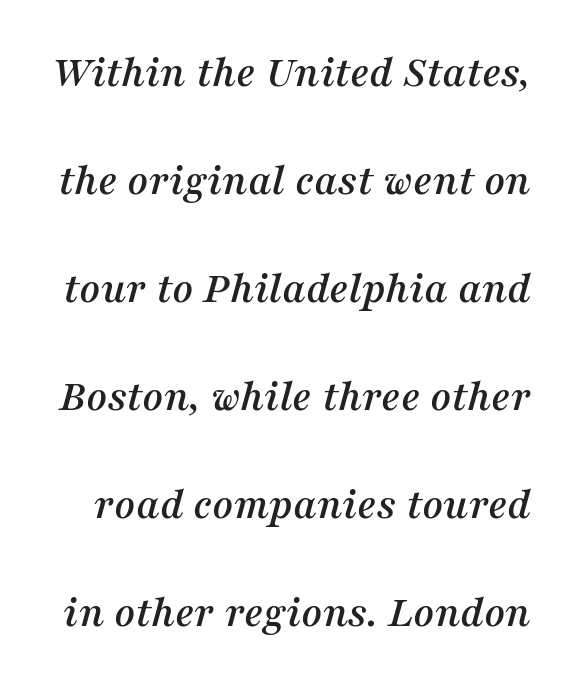
Underlining? Definitely not there. Looks like regular typesetting: each glyph gets only the width it needs. Observe the ordinary spacing: letters are neighbours, not strangers. Classification — serif. Quick note: interline space is abundant.
